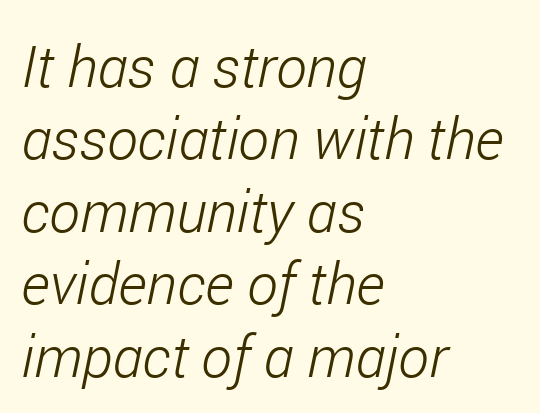
{"italic": "yes", "lean": "right", "slant_degrees": 11, "bold": "no", "weight": "light", "width": "condensed", "stroke_contrast": "low", "x_height": "medium", "monospaced": "no", "underline": "no", "align": "left", "line_spacing": "normal", "line_spacing_ratio": 1.25, "letter_spacing": "normal", "letter_spacing_em": 0.0, "glyph_px": 58}
